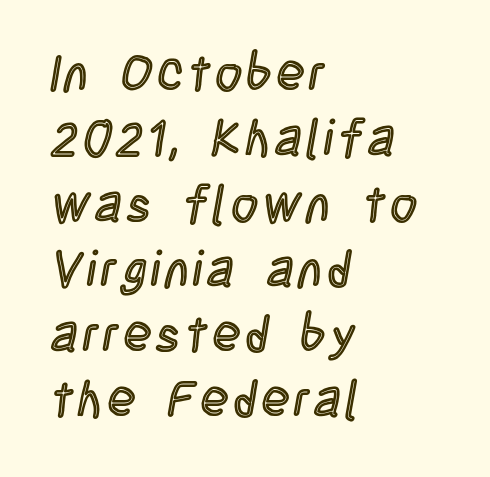
A student would call this left alignment; a typographer would say flush left, rag right. Is there much room between lines? A standard amount, neither cramped nor airy. Proportional: the letters do not fall into vertical columns.
